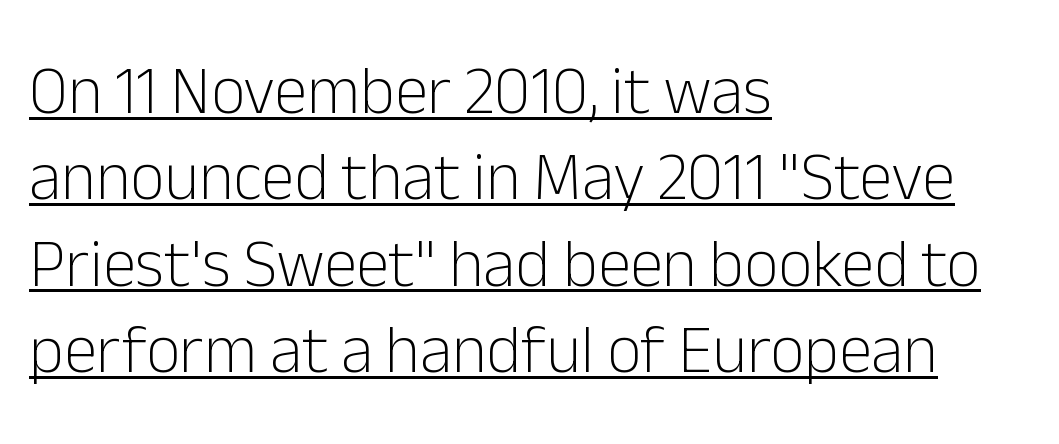
The image shows 67 px light sans-serif type, upright; set left-aligned, normal line spacing (1.29x), normal letter spacing, underlined; low stroke contrast and a medium x-height.
